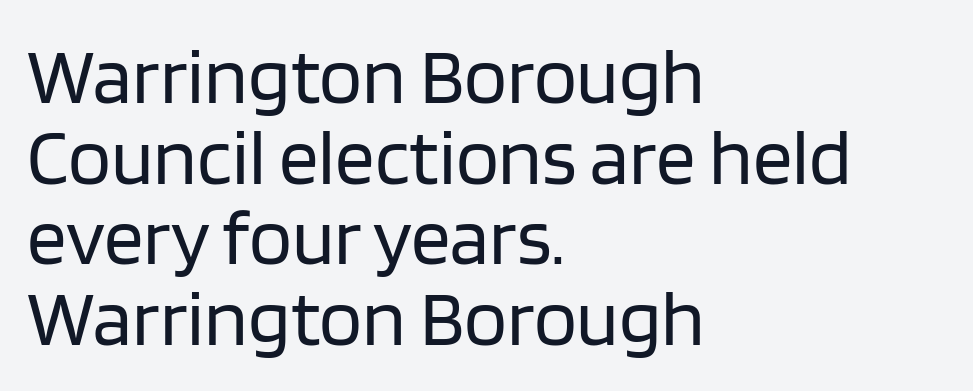
The image shows 79 px regular-weight sans-serif type, upright; set left-aligned, tight line spacing (1.02x), normal letter spacing, not underlined; low stroke contrast and a large x-height.
